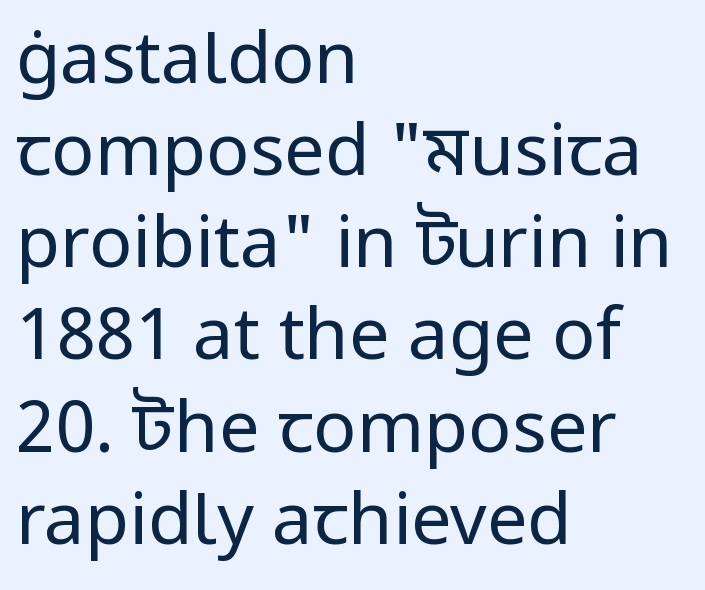
The typesetting does not lean heavy: it is not bold. Normally led — the rows are evenly, conventionally spaced. You could not count columns in this text — the font is proportionally spaced. Letter spacing: default. All the whitespace from short lines collects on the right. The face used here is a sans, in the tradition of grotesques and geometrics.
